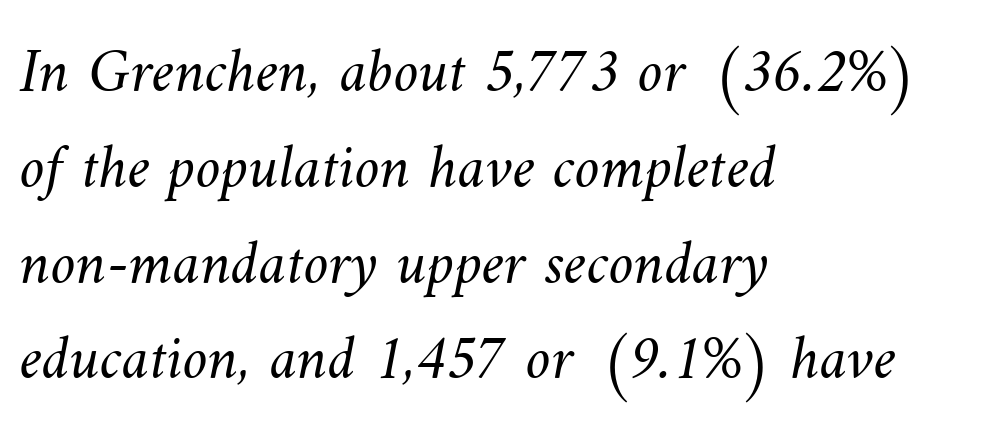
The image shows 63 px light type; set left-aligned, normal line spacing (1.52x), normal letter spacing, not underlined; medium stroke contrast and a small x-height.
